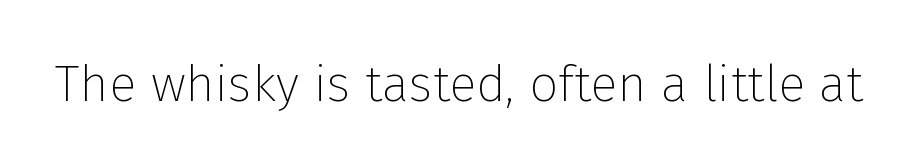
You could not count columns in this text — the font is proportionally spaced. Nope, not italic — everything's standing straight. Honestly, the letter spacing is just normal — you wouldn't notice it. The baseline area is clear. The characters are drawn with everyday or finer stroke widths. Each letter's strokes conclude bluntly, with no projecting serifs.
